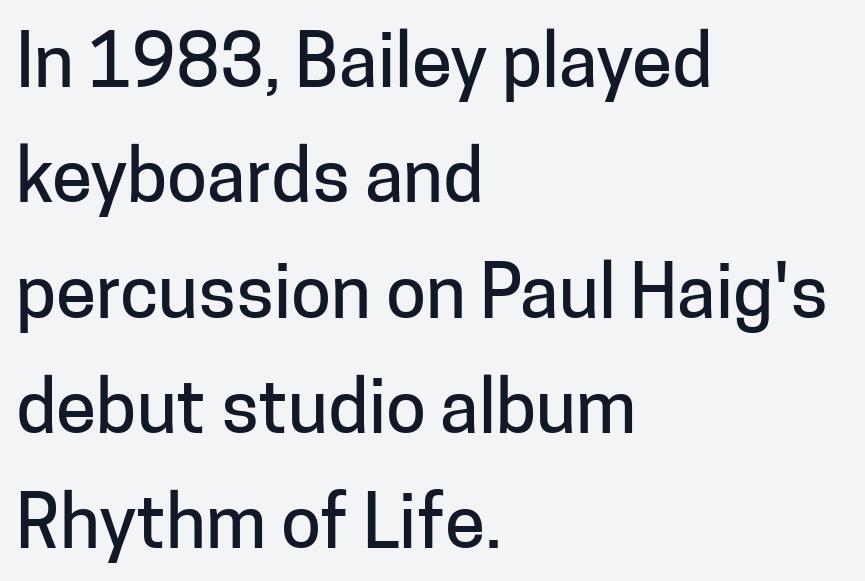
Q: Is the text italic (slanted)? A: No, it is upright.
Q: Is the typeface a serif or a sans-serif typeface? A: Sans-serif.
Q: Is the text underlined? A: No.
Q: How is the paragraph aligned? A: Left-aligned.
Q: Is the spacing between letters normal or unusually wide? A: Normal.
Q: Is the spacing between lines tight, normal or loose? A: Normal.
Q: Width (condensed, normal, or wide)? A: Normal.
Q: Stroke contrast? A: Low.
Q: x-height? A: Medium.
Q: Monospaced? A: No.
